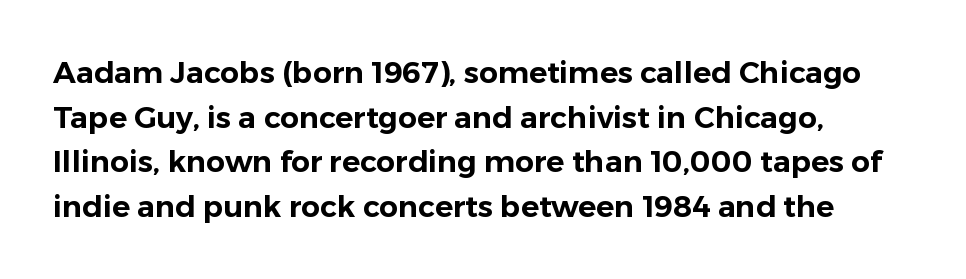
{"serif": "no", "italic": "no", "width": "normal", "stroke_contrast": "low", "x_height": "medium", "monospaced": "no", "underline": "no", "align": "left", "line_spacing": "normal", "line_spacing_ratio": 1.49, "letter_spacing": "normal", "letter_spacing_em": 0.0, "glyph_px": 30}
